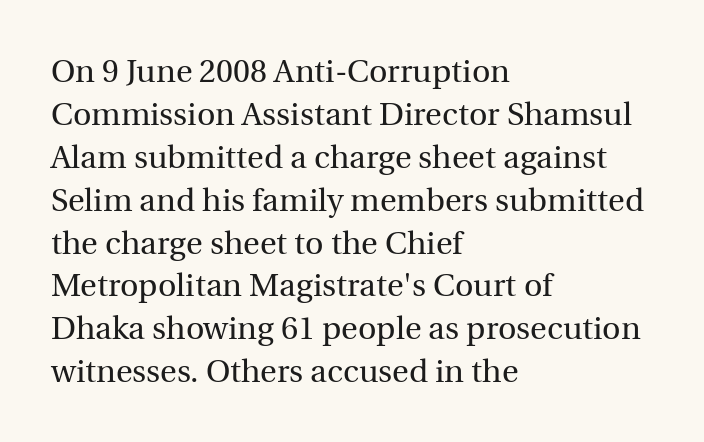
The space directly below the letters is spotless. The leading is moderate, giving the passage an even texture. Each line starts at the same left margin while the right side varies. Nobody touched the tracking dial on this one.
